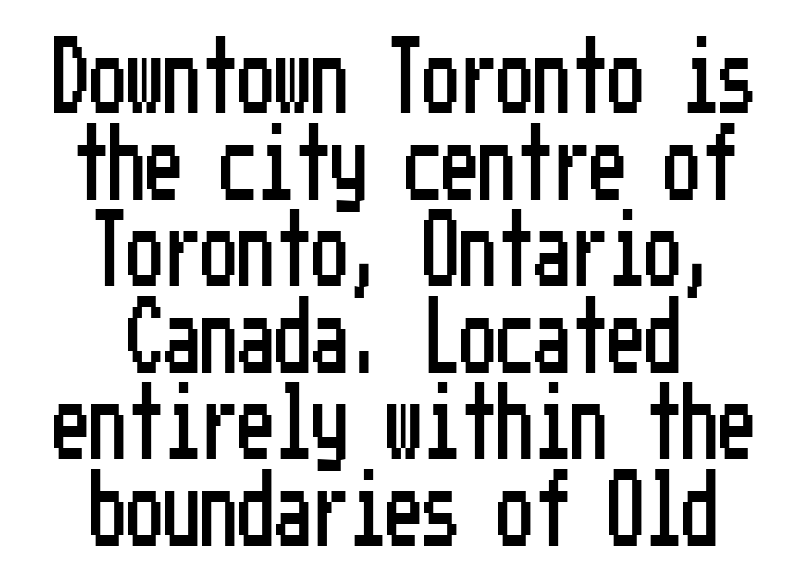
Q: Is the text italic (slanted)? A: No, it is upright.
Q: Is the typeface a serif or a sans-serif typeface? A: Sans-serif.
Q: Is the text underlined? A: No.
Q: Is the spacing between letters normal or unusually wide? A: Normal.
Q: Width (condensed, normal, or wide)? A: Condensed.
Q: Stroke contrast? A: Low.
Q: x-height? A: Medium.
